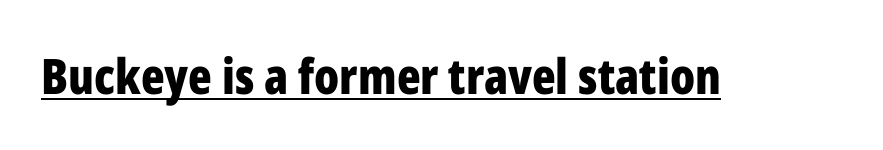
{"serif": "no", "italic": "no", "bold": "yes", "weight": "bold", "width": "condensed", "stroke_contrast": "low", "x_height": "medium", "monospaced": "no", "underline": "yes", "letter_spacing": "normal", "letter_spacing_em": 0.0, "glyph_px": 49}
